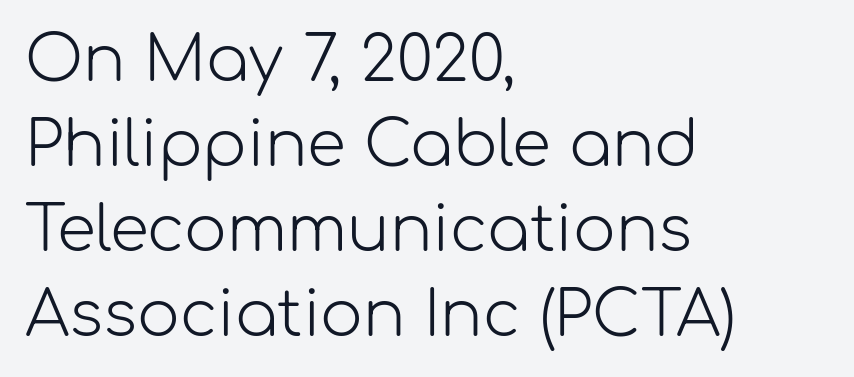
The image shows 63 px light sans-serif type, upright; set left-aligned, normal line spacing (1.35x), normal letter spacing, not underlined; low stroke contrast and a medium x-height.
